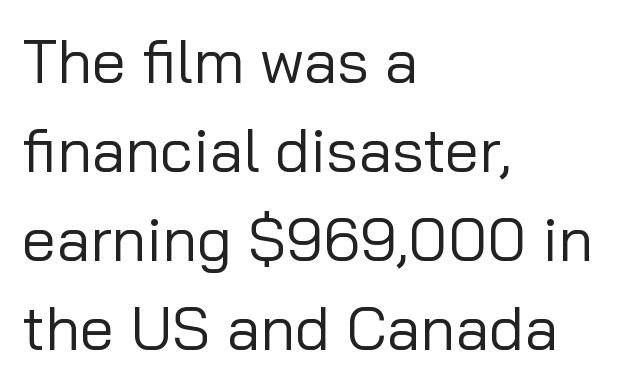
{"serif": "no", "italic": "no", "bold": "no", "weight": "regular", "width": "normal", "stroke_contrast": "low", "x_height": "medium", "monospaced": "no", "underline": "no", "align": "left", "line_spacing": "normal", "line_spacing_ratio": 1.46, "letter_spacing": "normal", "letter_spacing_em": 0.0, "glyph_px": 61}
